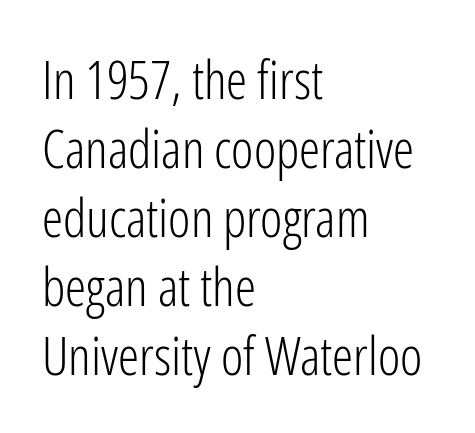
{"serif": "no", "italic": "no", "bold": "no", "weight": "light", "width": "condensed", "stroke_contrast": "low", "x_height": "medium", "monospaced": "no", "underline": "no", "align": "left", "line_spacing": "normal", "line_spacing_ratio": 1.3, "letter_spacing": "normal", "letter_spacing_em": 0.0, "glyph_px": 53}
